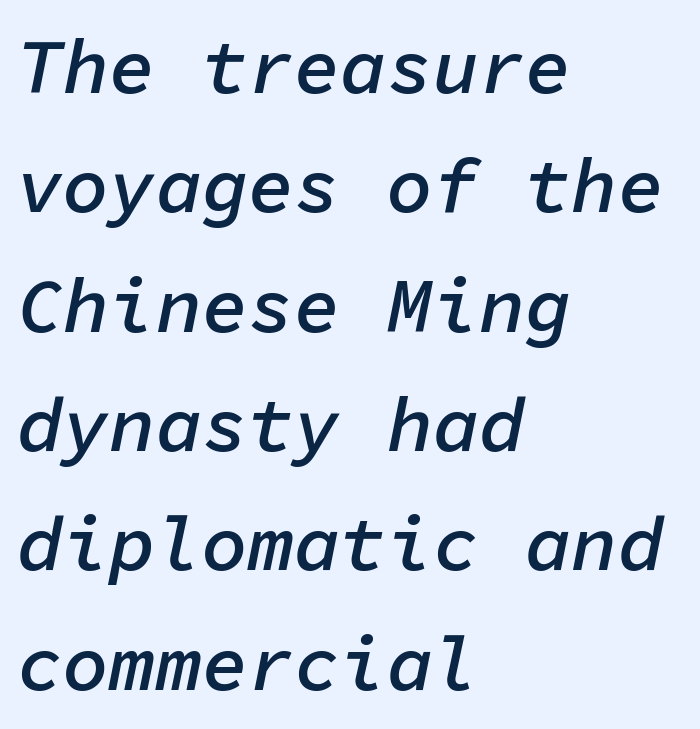
Tracking here is standard; glyphs follow each other at the usual distance. Each letter, wide or thin by design, is forced into the same width here. The space beneath each line is pristine and unruled. The lines are quadded left. This is moderately heavy type, rendered in semibold.
